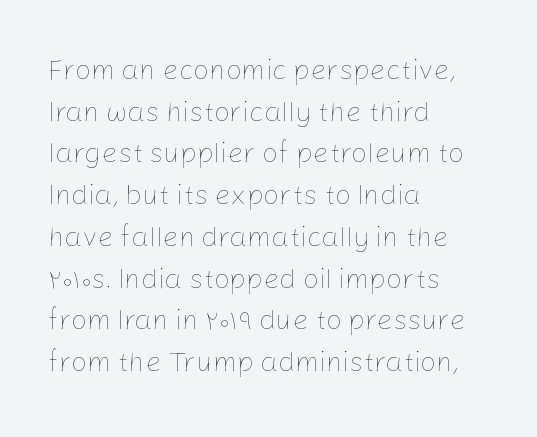
Leftover space on each line is placed entirely after the last word. Inter-character spacing is left at the font's built-in metrics. The designer left line spacing at the default. The font's upright variant was chosen for this text. The strip under each line holds only bare page.
